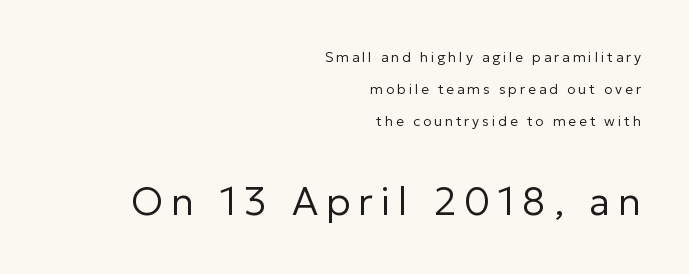
Regarding serifs, this sample does without them. Is this a fixed-width face? No — the glyphs have proportional, varying widths. Letter spacing: wide. Type without underlining. It's the straight-up-and-down kind of type. Weight: not bold — regular or lighter.
